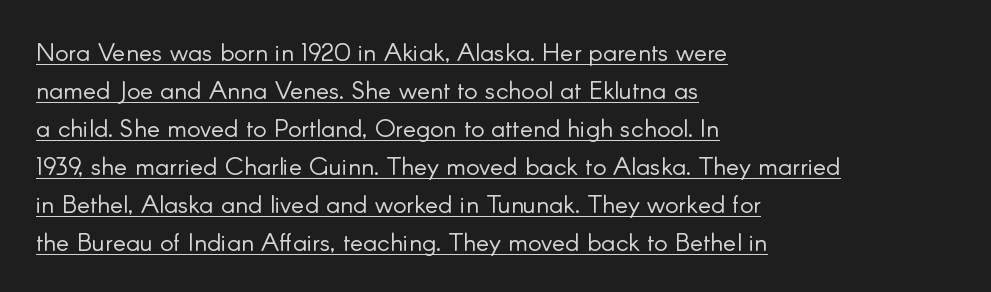
Vertical stems look standard width or narrower in stroke. Every word sits above its own underline. The letters sit at their default tracking, neither squeezed nor spread. Do the letters lean? They stand straight.
